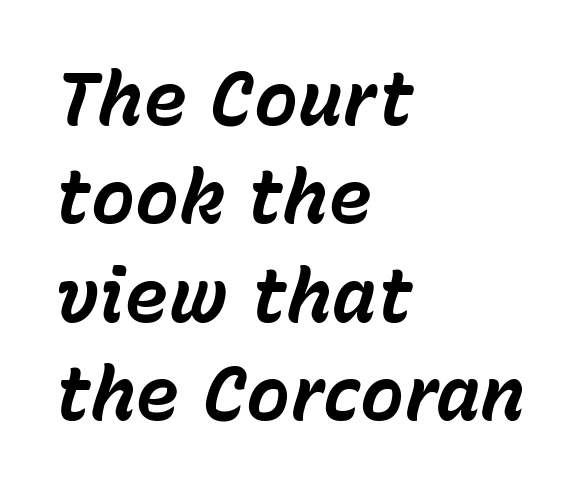
{"italic": "yes", "lean": "right", "slant_degrees": 15, "bold": "yes", "weight": "bold", "width": "normal", "stroke_contrast": "low", "x_height": "medium", "monospaced": "no", "underline": "no", "align": "left", "line_spacing": "normal", "line_spacing_ratio": 1.33, "letter_spacing": "normal", "letter_spacing_em": 0.0, "glyph_px": 74}
